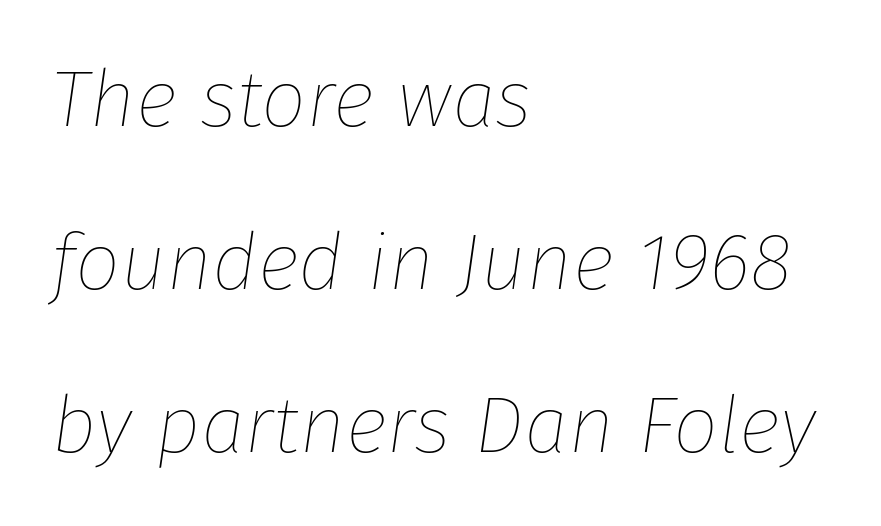
The image shows 80 px thin type, italic (leaning right); set left-aligned, loose line spacing (2.04x), normal letter spacing, not underlined; low stroke contrast and a medium x-height.
